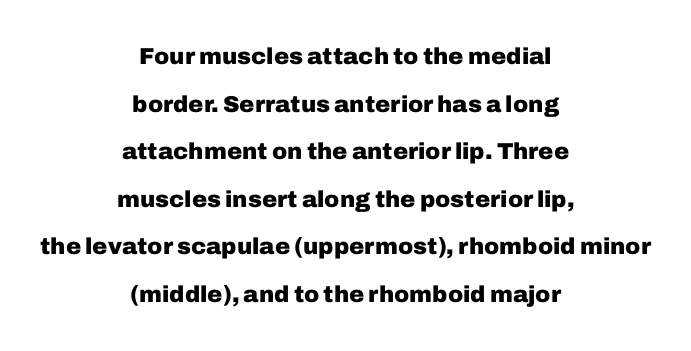
Typesetter's note: full bold, strokes at maximum text heaviness. Reading down the block, each line starts at a different indent, mirrored at its end. The rendering uses a large line-height, opening up the rows. The words here are not underlined. Italic? Not at all — the glyphs are vertical.
